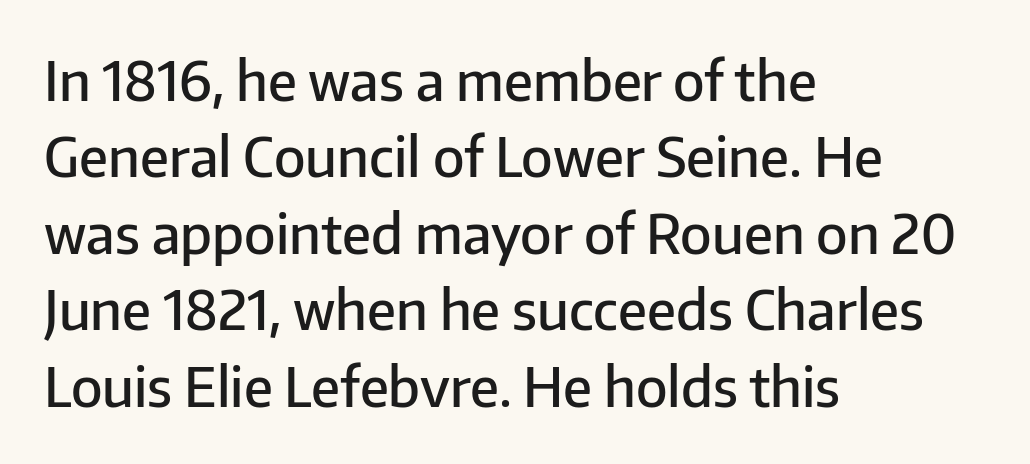
{"serif": "no", "italic": "no", "bold": "semi", "weight": "semibold", "width": "normal", "stroke_contrast": "low", "x_height": "medium", "monospaced": "no", "underline": "no", "align": "left", "line_spacing": "normal", "line_spacing_ratio": 1.39, "letter_spacing": "normal", "letter_spacing_em": 0.0, "glyph_px": 55}
